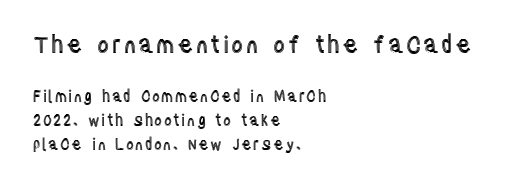
Q: Is the text italic (slanted)? A: No, it is upright.
Q: Is the text underlined? A: No.
Q: How is the paragraph aligned? A: Left-aligned.
Q: Is the spacing between lines tight, normal or loose? A: Normal.
Q: Which block of text is set in a larger size, the first (top) or the second (bottom)? A: The first (top) one.
